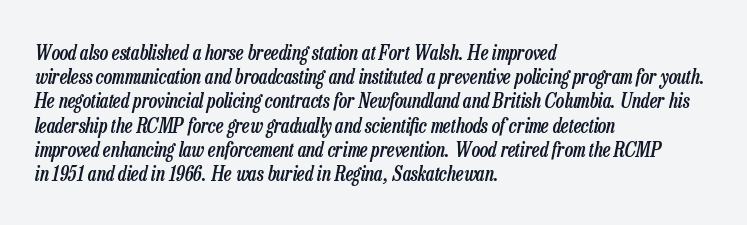
Observe the lean: these are italic letterforms. The characters look somewhat weighty, a semibold short of true bold. Compared with a centered layout, this one pins lines to the left instead. The letters sit at their default tracking, neither squeezed nor spread.
